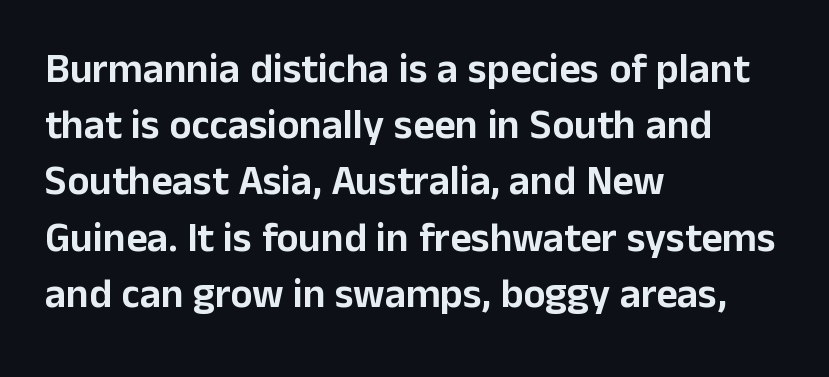
The image shows 41 px sans-serif type, upright; set left-aligned, normal line spacing (1.37x), normal letter spacing, not underlined; low stroke contrast and a medium x-height.
